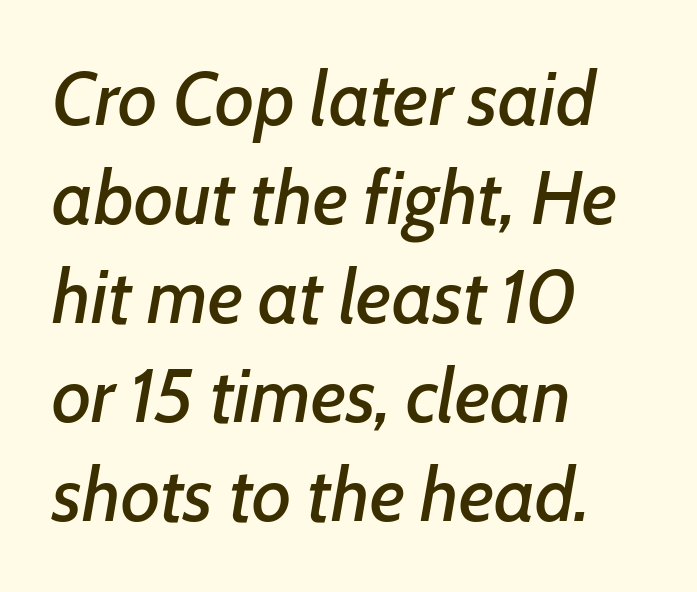
Q: Is the text italic (slanted)? A: Yes, it leans right by about 7 degrees.
Q: Is the text underlined? A: No.
Q: How is the paragraph aligned? A: Left-aligned.
Q: Is the spacing between letters normal or unusually wide? A: Normal.
Q: Is the spacing between lines tight, normal or loose? A: Normal.
Q: Width (condensed, normal, or wide)? A: Normal.
Q: Stroke contrast? A: Low.
Q: x-height? A: Medium.
Q: Monospaced? A: No.
